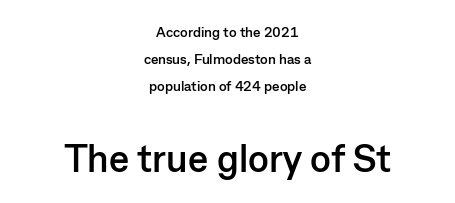
The image shows 38 px semibold sans-serif type, upright; set centered, loose line spacing (1.93x), normal letter spacing, not underlined; the second (bottom) block is 2.71x larger; low stroke contrast and a medium x-height.
